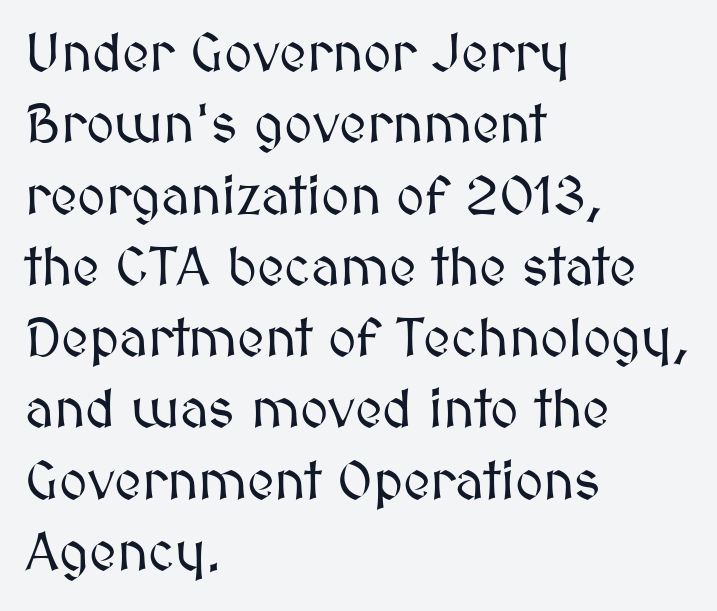
The image shows 54 px text type, upright; set left-aligned, normal line spacing (1.32x), normal letter spacing, not underlined; medium stroke contrast and a medium x-height.
